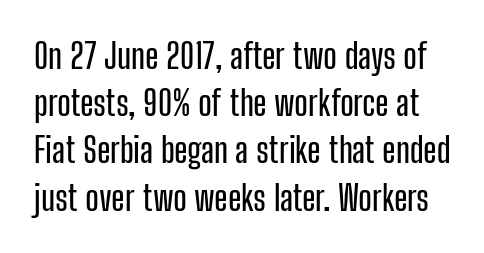
{"serif": "no", "italic": "no", "width": "condensed", "stroke_contrast": "low", "x_height": "medium", "monospaced": "no", "underline": "no", "line_spacing": "normal", "line_spacing_ratio": 1.35, "letter_spacing": "normal", "letter_spacing_em": 0.0, "glyph_px": 35}
